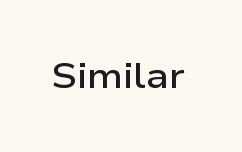
Q: Is the text bold? A: Semi-bold.
Q: Is the text italic (slanted)? A: No, it is upright.
Q: Is the typeface a serif or a sans-serif typeface? A: Sans-serif.
Q: Is the text underlined? A: No.
Q: Is the spacing between letters normal or unusually wide? A: Normal.
Q: Width (condensed, normal, or wide)? A: Wide.
Q: Stroke contrast? A: Low.
Q: x-height? A: Medium.
Q: Monospaced? A: No.
